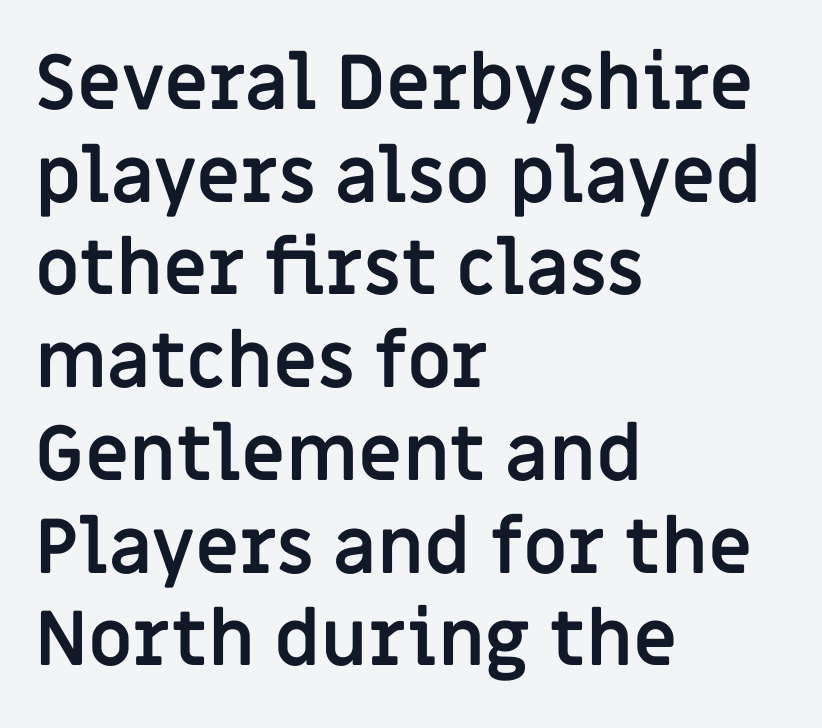
Check under the words: just untouched page. Think of a printed novel: that variable character pitch is what you see here. Check where the strokes stop: nothing finishes them off — pure sans. Standard letterfit; no display-style spreading of the glyphs. A classic flush-left, rag-right setting is used for this passage.
